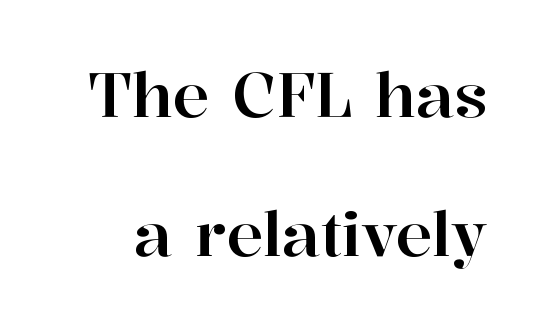
{"serif": "yes", "italic": "no", "width": "normal", "stroke_contrast": "high", "x_height": "medium", "monospaced": "no", "underline": "no", "line_spacing": "loose", "line_spacing_ratio": 2.28, "letter_spacing": "normal", "letter_spacing_em": 0.0, "glyph_px": 61}
